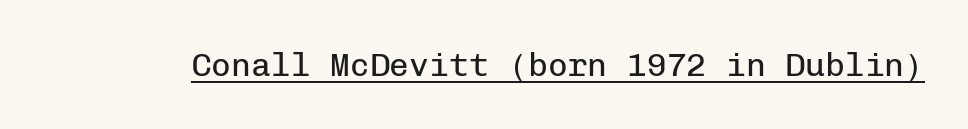
The image shows 33 px regular-weight sans-serif type, upright, monospaced; set normal letter spacing, underlined; low stroke contrast and a medium x-height.
